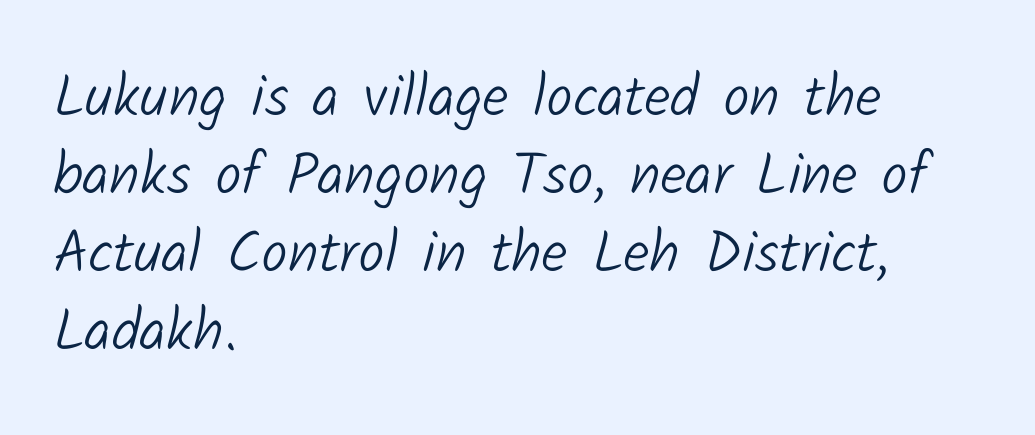
The image shows 59 px light sans-serif type; set left-aligned, normal line spacing (1.32x), normal letter spacing, not underlined; low stroke contrast and a medium x-height.
